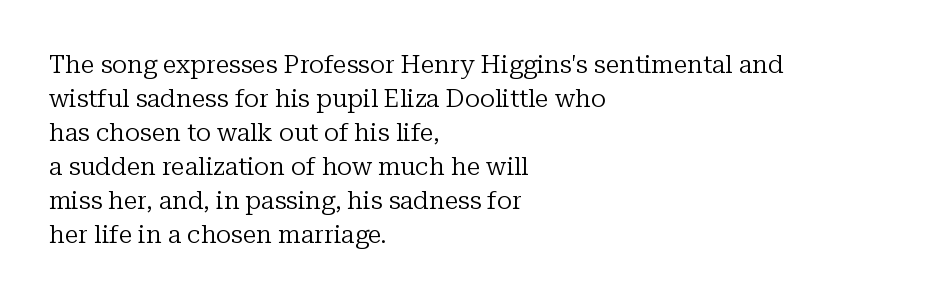
Q: Is the text bold? A: No.
Q: Is the text italic (slanted)? A: No, it is upright.
Q: Is the text underlined? A: No.
Q: How is the paragraph aligned? A: Left-aligned.
Q: Is the spacing between letters normal or unusually wide? A: Normal.
Q: Is the spacing between lines tight, normal or loose? A: Normal.
